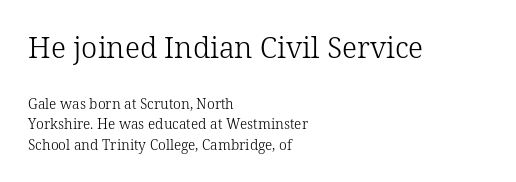
The image shows 29 px light serif type, upright; set left-aligned, normal line spacing (1.47x), normal letter spacing, not underlined; the first (top) block is 2.07x larger; low stroke contrast and a medium x-height.
